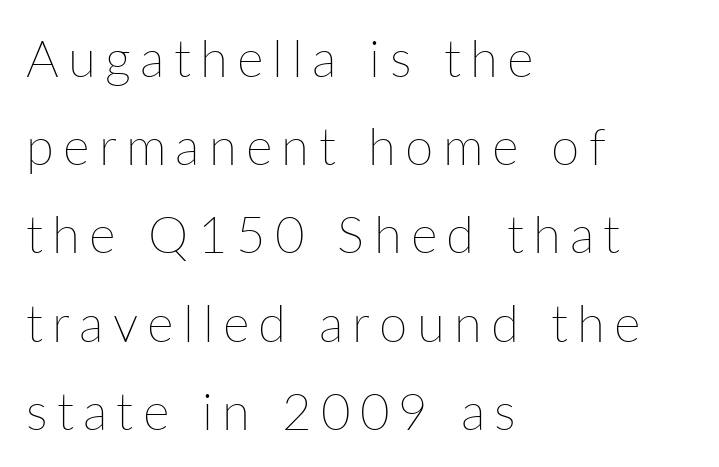
Q: Is the text bold? A: No.
Q: Is the text italic (slanted)? A: No, it is upright.
Q: Is the text underlined? A: No.
Q: How is the paragraph aligned? A: Left-aligned.
Q: Width (condensed, normal, or wide)? A: Normal.
Q: Stroke contrast? A: Low.
Q: x-height? A: Medium.
Q: Monospaced? A: No.
